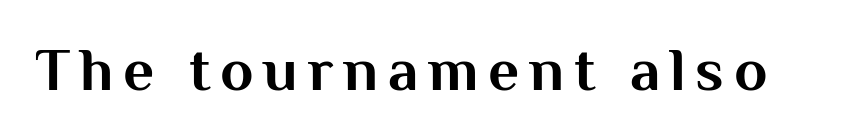
Font category for this specimen: sans-serif. Lines of text with bare space underneath. Spacing verdict: proportional, widths tailored to each character. A typesetter would mark this as roman, not italic. Heft: maximum for text — a bold.
